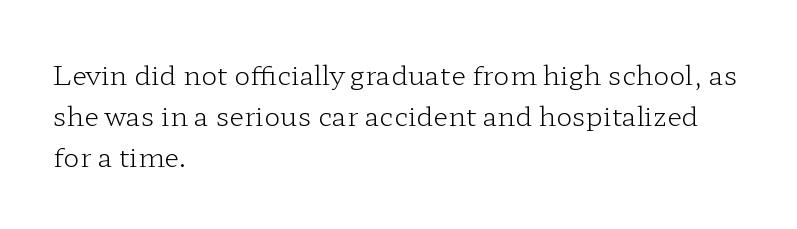
{"italic": "no", "bold": "no", "underline": "no", "align": "left", "line_spacing": "normal", "line_spacing_ratio": 1.52, "letter_spacing": "normal", "letter_spacing_em": 0.0, "glyph_px": 27}
